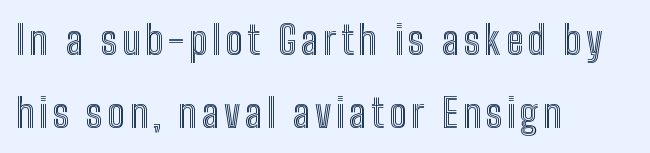
The image shows 39 px condensed type, upright; set left-aligned, line spacing 1.86x, not underlined; a medium x-height.
